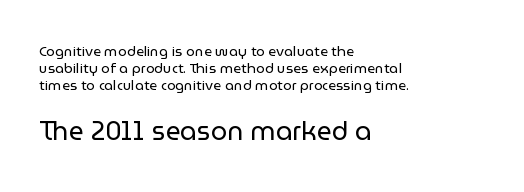
{"italic": "no", "bold": "no", "underline": "no", "align": "left", "line_spacing_ratio": 1.2, "letter_spacing": "normal", "letter_spacing_em": 0.0, "larger_block": "second", "size_ratio": 1.86, "glyph_px": 26}
